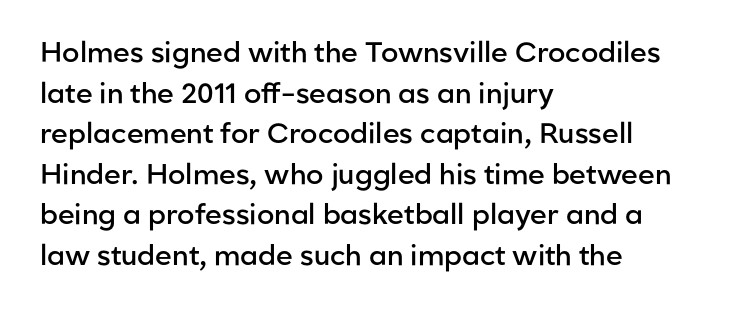
Q: Is the text bold? A: Semi-bold.
Q: Is the text italic (slanted)? A: No, it is upright.
Q: Is the typeface a serif or a sans-serif typeface? A: Sans-serif.
Q: Is the text underlined? A: No.
Q: How is the paragraph aligned? A: Left-aligned.
Q: Is the spacing between letters normal or unusually wide? A: Normal.
Q: Is the spacing between lines tight, normal or loose? A: Normal.
Q: Width (condensed, normal, or wide)? A: Normal.
Q: Stroke contrast? A: Low.
Q: x-height? A: Medium.
Q: Monospaced? A: No.
